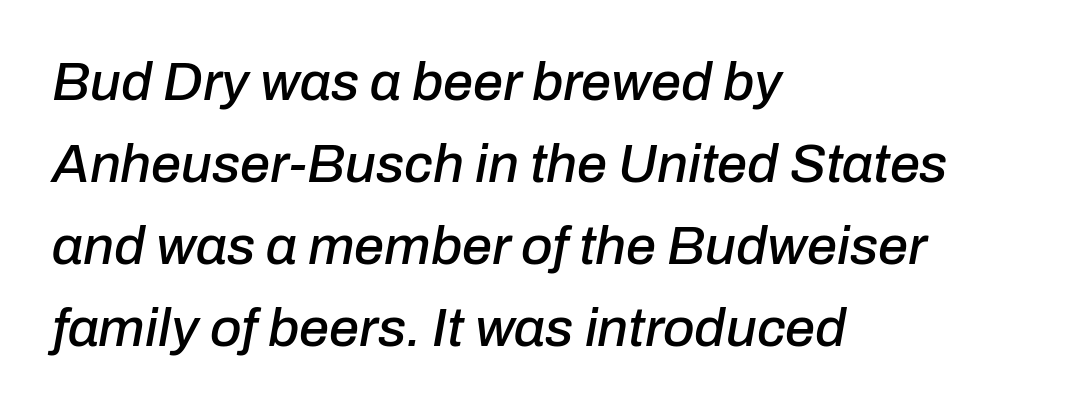
Varying glyph widths throughout — classic text-font behaviour. The compositor pushed each line to the left boundary. The vertical gap from one line to the next is medium. The letters sit at their default tracking, neither squeezed nor spread.
